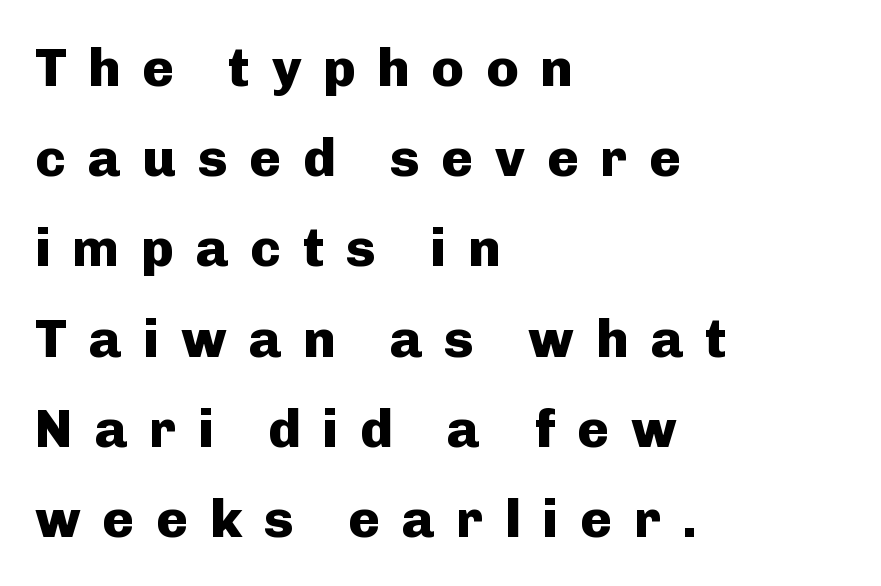
You could not count columns in this text — the font is proportionally spaced. The face used here has the dense, thick strokes of a bold. Students, observe: this is what conventionally led text looks like. The letters stand straight up with perfectly vertical stems. Does extra space separate the letters? Yes, quite a lot of it. Each letter's strokes conclude bluntly, with no projecting serifs.
